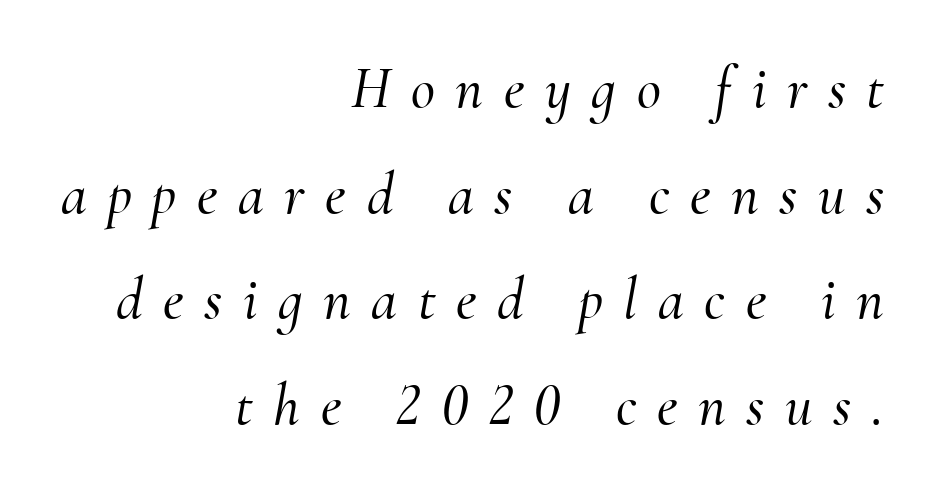
Q: Is the text italic (slanted)? A: Yes, it leans right by about 10 degrees.
Q: Is the typeface a serif or a sans-serif typeface? A: Serif.
Q: Is the text underlined? A: No.
Q: How is the paragraph aligned? A: Right-aligned.
Q: Is the spacing between letters normal or unusually wide? A: Unusually wide.
Q: Width (condensed, normal, or wide)? A: Normal.
Q: Stroke contrast? A: Medium.
Q: x-height? A: Small.
Q: Monospaced? A: No.
